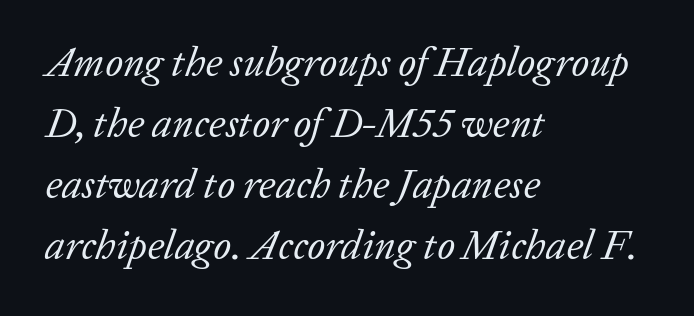
The image shows 41 px regular-weight serif type, italic (leaning right); set left-aligned, normal line spacing (1.49x), normal letter spacing, not underlined; low stroke contrast and a medium x-height.
